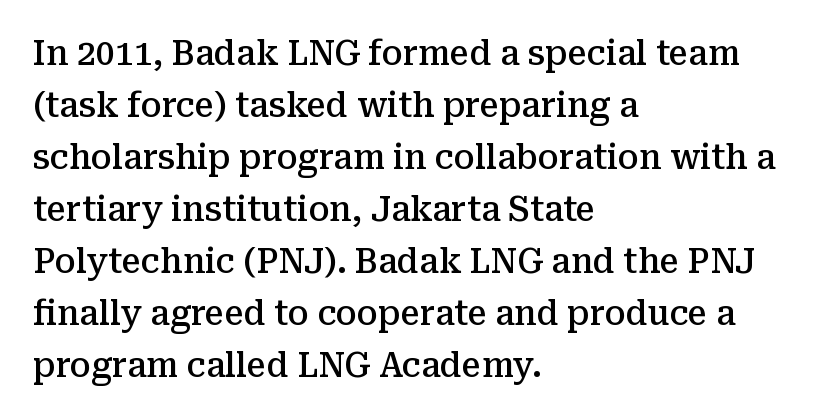
Looks like regular typesetting: each glyph gets only the width it needs. This is the regular roman posture of the typeface. Stems and bowls a touch heavier than normal — semibold. Check the space under the baseline: it is left empty. To sum up the face: it has serifs.
